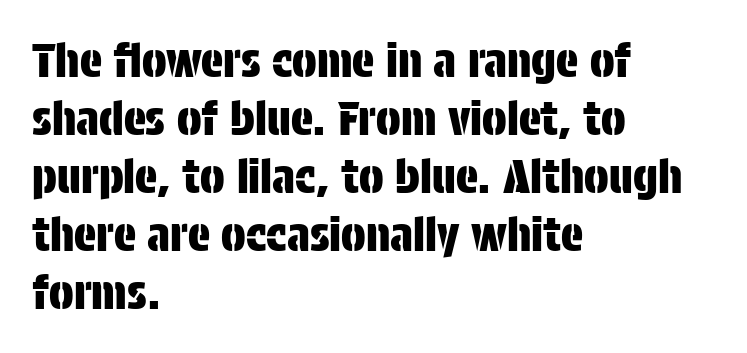
{"serif": "no", "italic": "no", "width": "condensed", "stroke_contrast": "low", "x_height": "large", "monospaced": "no", "underline": "no", "align": "left", "line_spacing": "normal", "line_spacing_ratio": 1.26, "letter_spacing": "normal", "letter_spacing_em": 0.0, "glyph_px": 46}
